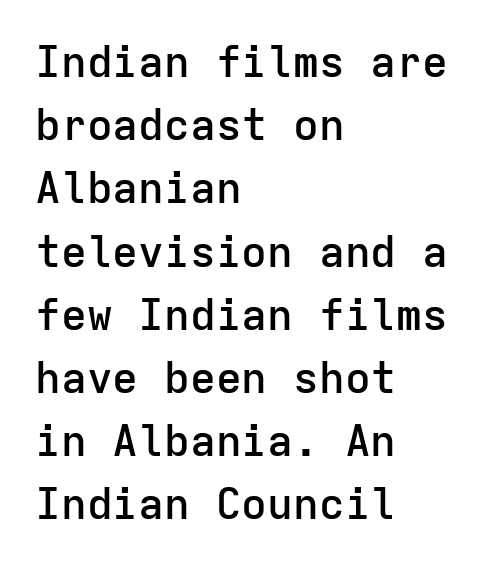
The image shows 43 px semibold sans-serif type, upright, monospaced; set left-aligned, normal line spacing (1.47x), normal letter spacing, not underlined; low stroke contrast and a medium x-height.
